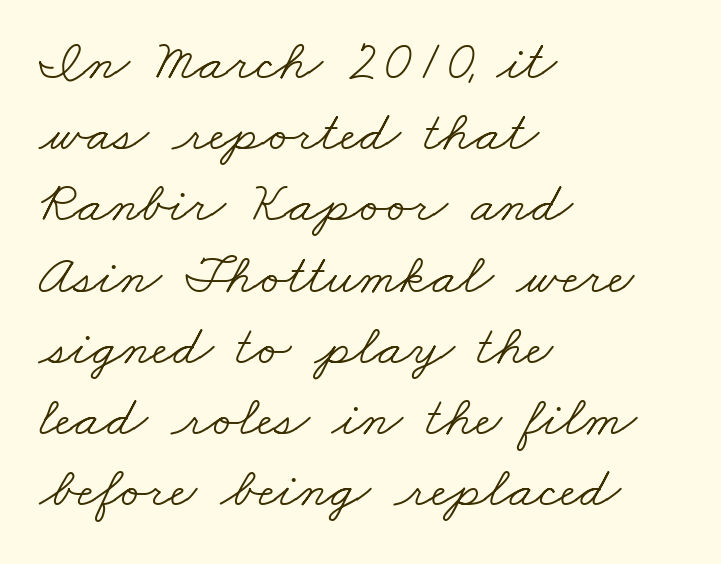
The image shows 57 px light, wide serif type; set left-aligned, normal line spacing (1.25x), normal letter spacing, not underlined; low stroke contrast and a small x-height.
